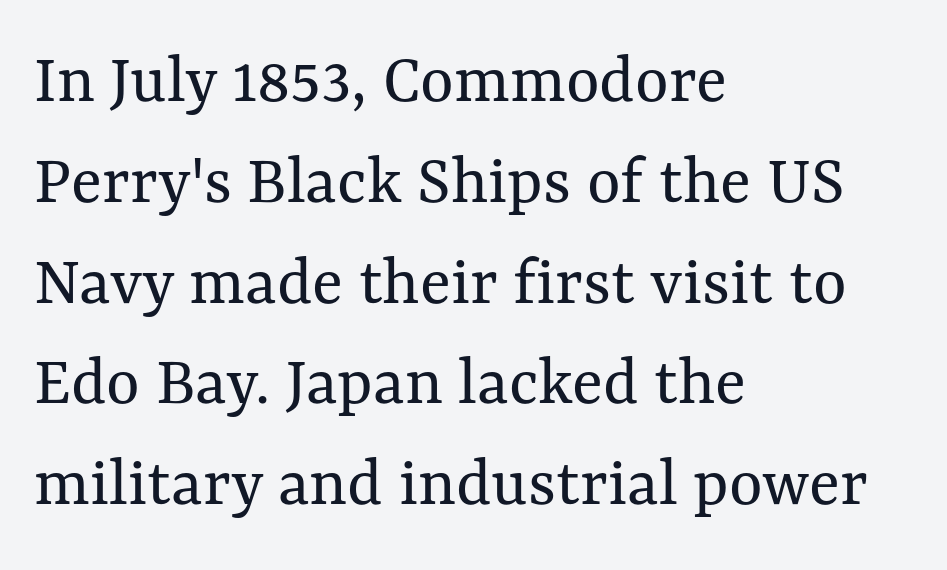
The image shows 72 px regular-weight type, upright; set left-aligned, normal line spacing (1.4x), normal letter spacing, not underlined; medium stroke contrast and a medium x-height.
